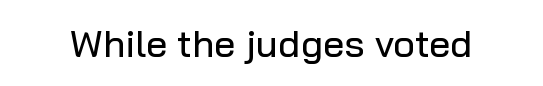
The image shows 38 px sans-serif type, upright; set normal letter spacing, not underlined; low stroke contrast and a medium x-height.
